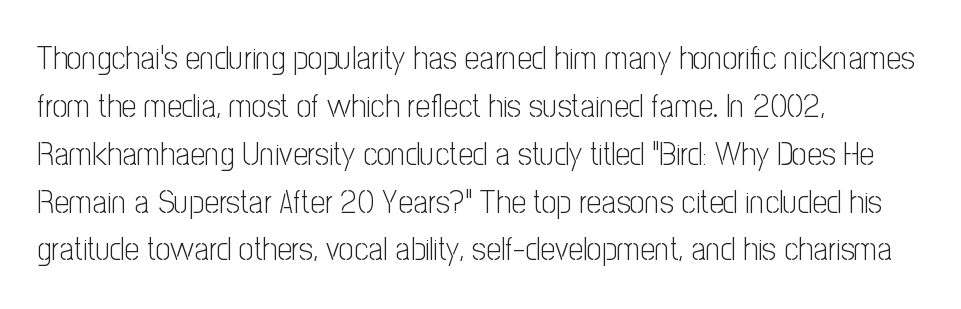
The designer went with a sans here, leaving each stem footless. Is the letter spacing exaggerated? No — it looks like the ordinary default. One-word summary of the alignment: left. On a weight scale, this lands at 450 or below. Does the lettering tilt? It doesn't — this is upright.
